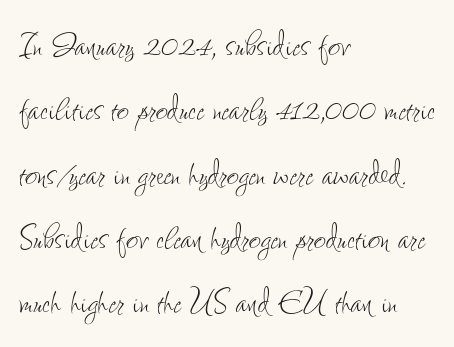
{"bold": "no", "weight": "thin", "width": "condensed", "stroke_contrast": "low", "x_height": "small", "monospaced": "no", "underline": "no", "align": "left", "line_spacing": "normal", "line_spacing_ratio": 1.53, "letter_spacing": "normal", "letter_spacing_em": 0.0, "glyph_px": 42}
